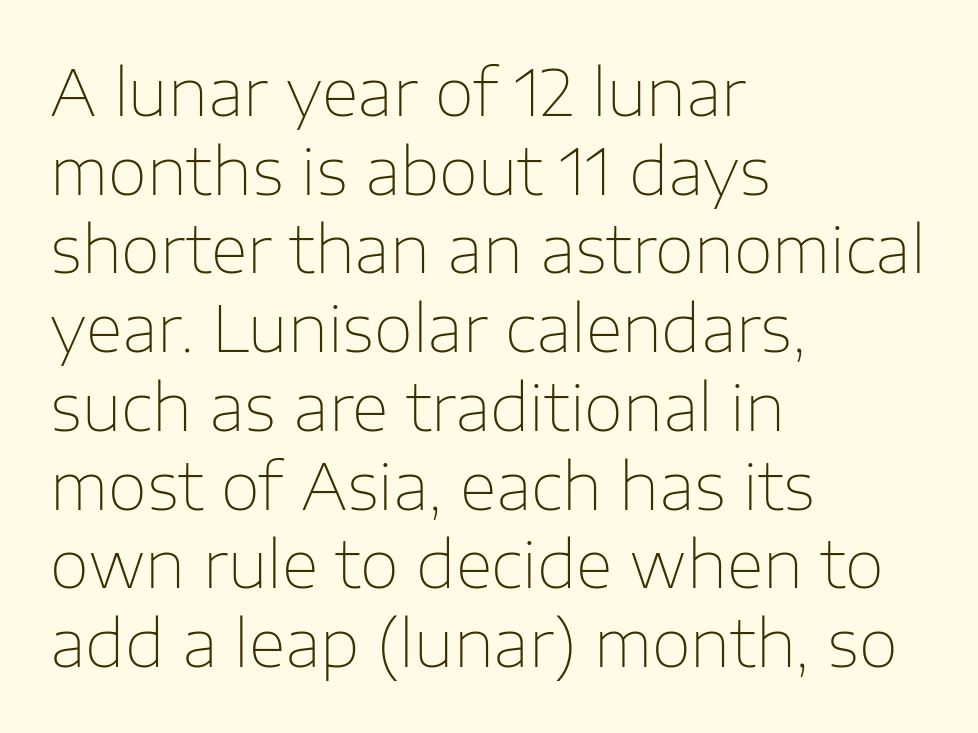
Q: Is the text bold? A: No.
Q: Is the text italic (slanted)? A: No, it is upright.
Q: Is the typeface a serif or a sans-serif typeface? A: Sans-serif.
Q: Is the text underlined? A: No.
Q: How is the paragraph aligned? A: Left-aligned.
Q: Is the spacing between letters normal or unusually wide? A: Normal.
Q: Width (condensed, normal, or wide)? A: Normal.
Q: Stroke contrast? A: Low.
Q: x-height? A: Medium.
Q: Monospaced? A: No.
